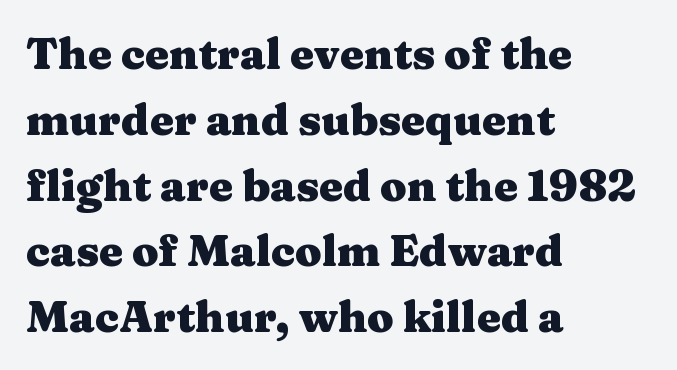
Notice how thick the strokes are: this is what a full bold looks like. Do the letters lean? They stand straight. Honestly, the letter spacing is just normal — you wouldn't notice it. Each letter keeps its own natural width here, so spacing adapts to shape.
